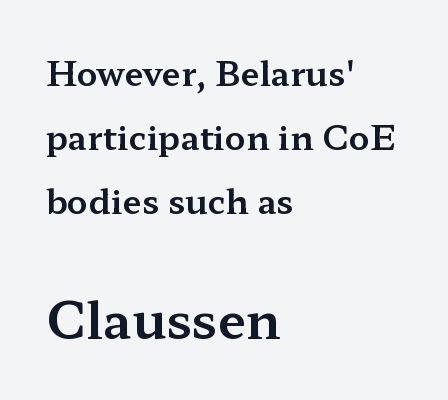
The image shows 51 px wide serif type, upright; set left-aligned, line spacing 1.88x, normal letter spacing, not underlined; the second (bottom) block is 1.5x larger; medium stroke contrast and a medium x-height.
